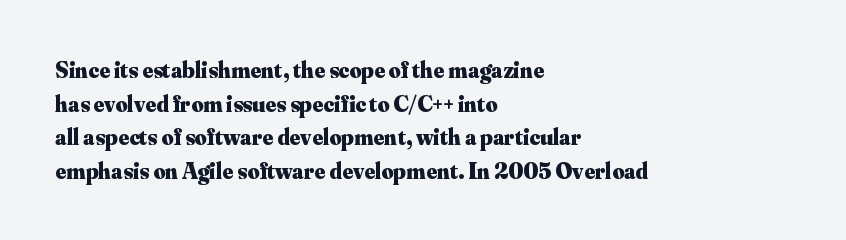
Each line starts at the same left margin while the right side varies. One glance says typical: line gaps are just what's usual. Nope, not italic — everything's standing straight. Plenty of ink on the page — the face is bold.
